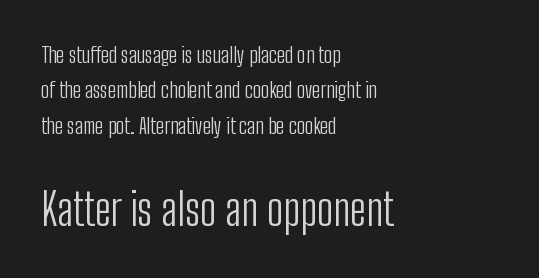
A typesetter would call this proportional, since set widths differ per character. A roman cut, with each character standing at attention. Short note: letters normally spaced. Bold? No — there's no thickening of the strokes. Each new line begins a customary step beneath the previous one.
